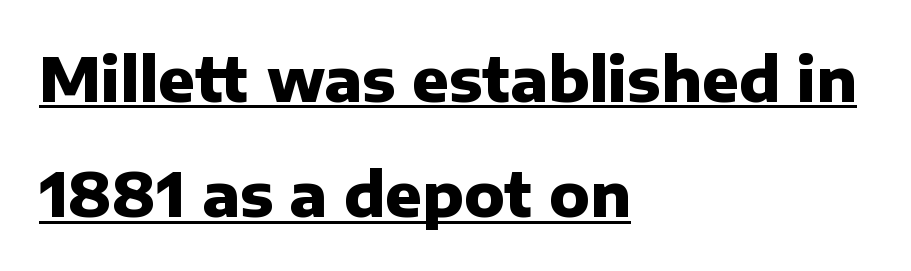
Set as a true bold cut, around the 700 mark. In CSS terms this would be text-align: left. Unlike italic type, these characters show no tilt at all. Spacing between characters is what you'd get straight out of the box. Underlined type. The passage shown is typeset with a sans-serif family.
